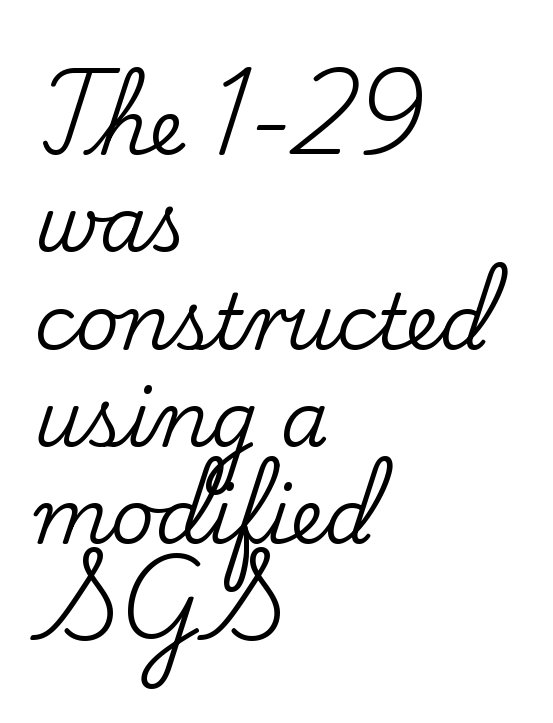
{"serif": "yes", "width": "normal", "stroke_contrast": "low", "x_height": "small", "monospaced": "no", "underline": "no", "align": "left", "line_spacing": "normal", "line_spacing_ratio": 1.28, "letter_spacing": "normal", "letter_spacing_em": 0.0, "glyph_px": 76}
